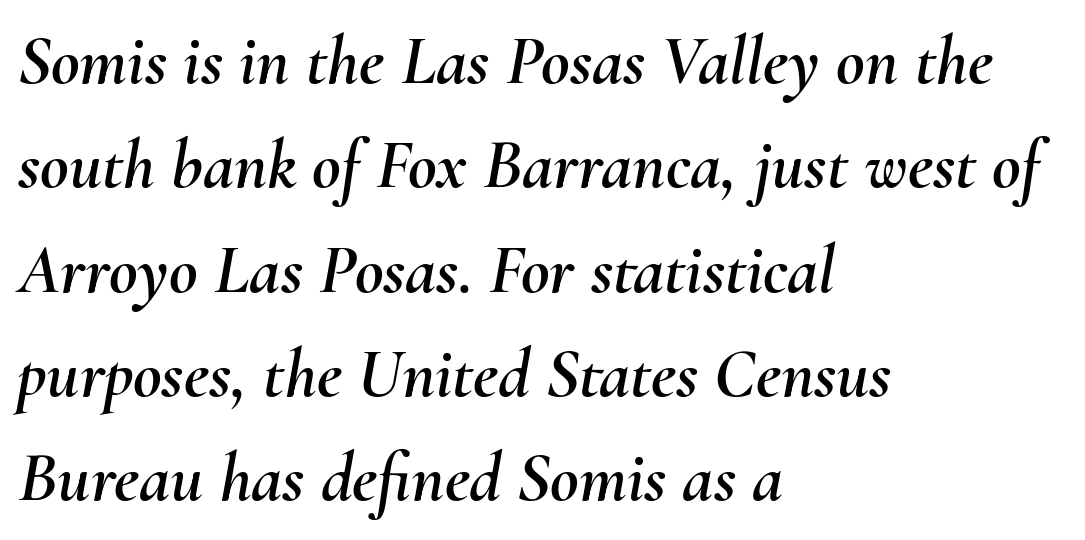
The passage shown is not underscored anywhere. Typeset ragged right — the left edge is the straight one. Tall strokes in this sample are angled rather than plumb. What stands out about the letter spacing? Nothing — it is the standard amount. Regarding leading, the lines here are spaced in the standard way. The letters advance in unequal steps, a hallmark of proportional type.
